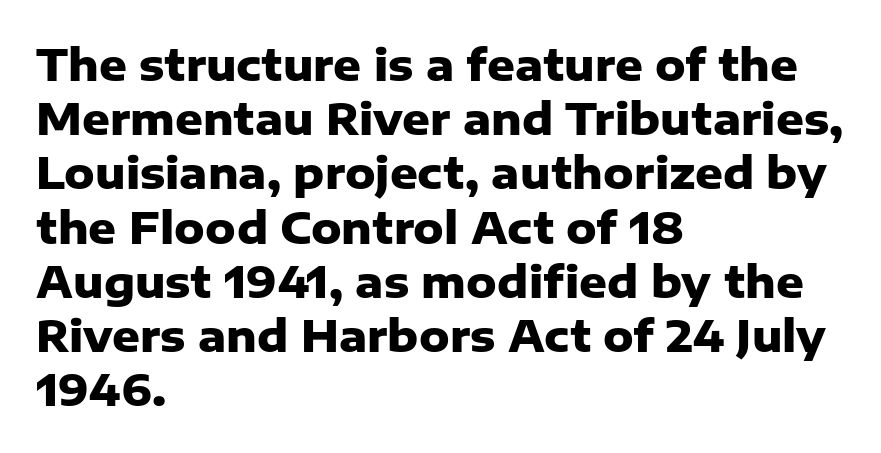
The image shows 43 px heavy sans-serif type, upright; set left-aligned, normal line spacing (1.26x), normal letter spacing, not underlined; low stroke contrast and a medium x-height.
